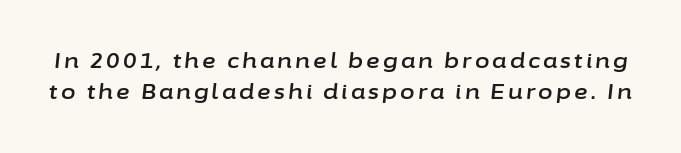
The image shows 21 px text type, italic (leaning right); set normal line spacing (1.47x), not underlined.
